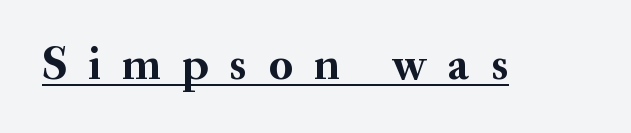
{"serif": "yes", "italic": "no", "bold": "yes", "weight": "semibold", "width": "normal", "stroke_contrast": "medium", "x_height": "small", "monospaced": "no", "underline": "yes", "letter_spacing": "wide", "letter_spacing_em": 0.44, "glyph_px": 48}
